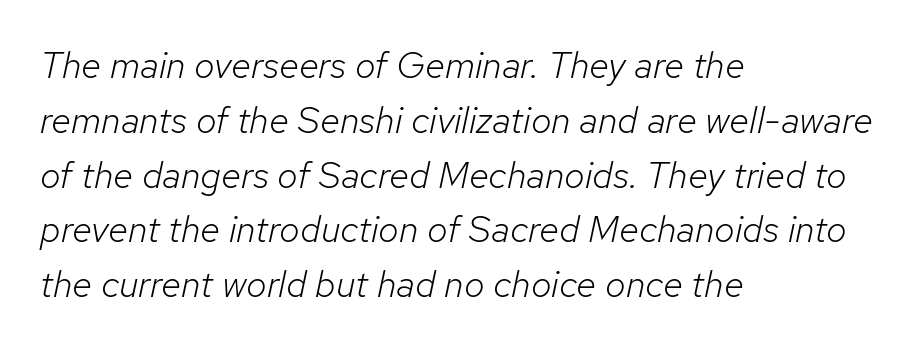
The image shows 37 px light type, italic (leaning right); set left-aligned, normal line spacing (1.48x), normal letter spacing, not underlined; low stroke contrast and a medium x-height.
